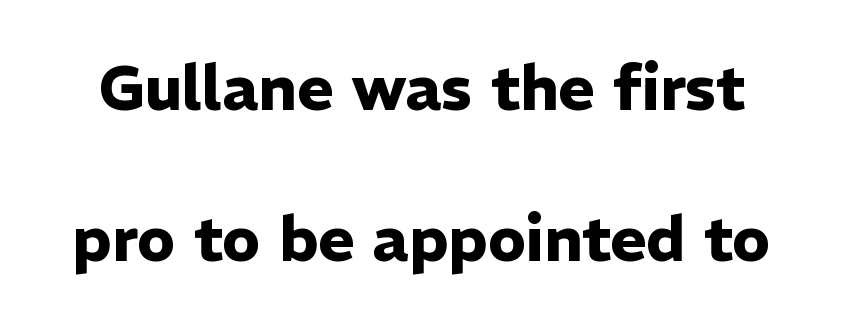
Q: Is the text bold? A: Yes.
Q: Is the text italic (slanted)? A: No, it is upright.
Q: Is the typeface a serif or a sans-serif typeface? A: Sans-serif.
Q: Is the text underlined? A: No.
Q: Is the spacing between letters normal or unusually wide? A: Normal.
Q: Is the spacing between lines tight, normal or loose? A: Loose.
Q: Width (condensed, normal, or wide)? A: Normal.
Q: Stroke contrast? A: Low.
Q: x-height? A: Medium.
Q: Monospaced? A: No.
